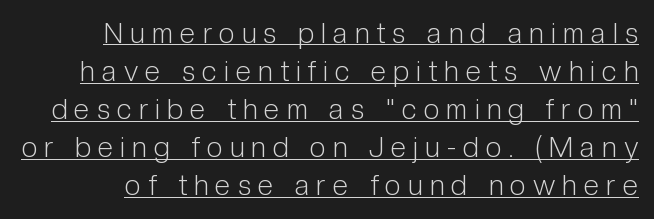
{"serif": "no", "italic": "no", "bold": "no", "weight": "light", "width": "condensed", "stroke_contrast": "low", "x_height": "medium", "monospaced": "no", "underline": "yes", "line_spacing": "normal", "line_spacing_ratio": 1.36, "letter_spacing": "wide", "letter_spacing_em": 0.26, "glyph_px": 28}
